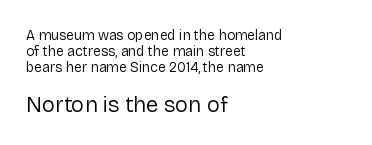
Q: Is the text bold? A: No.
Q: Is the text italic (slanted)? A: No, it is upright.
Q: Is the text underlined? A: No.
Q: How is the paragraph aligned? A: Left-aligned.
Q: Is the spacing between letters normal or unusually wide? A: Normal.
Q: Is the spacing between lines tight, normal or loose? A: Tight.
Q: Which block of text is set in a larger size, the first (top) or the second (bottom)? A: The second (bottom) one.
